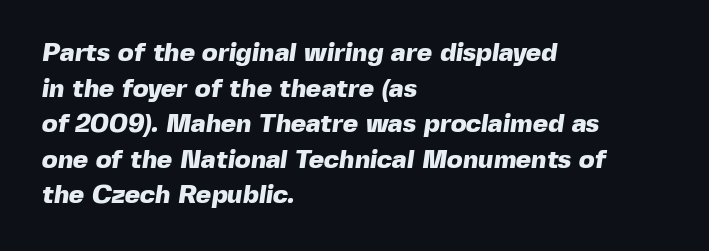
Q: Is the text bold? A: Yes.
Q: Is the text underlined? A: No.
Q: How is the paragraph aligned? A: Left-aligned.
Q: Is the spacing between letters normal or unusually wide? A: Normal.
Q: Is the spacing between lines tight, normal or loose? A: Normal.
